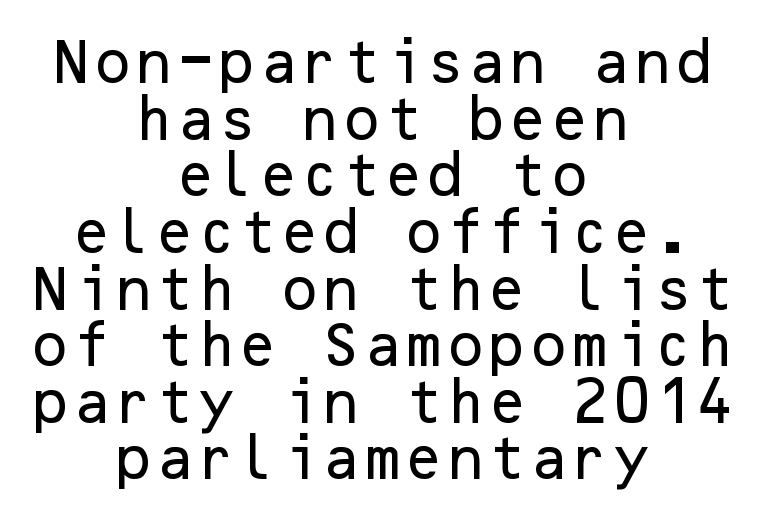
The image shows 48 px sans-serif type, upright; set centered, line spacing 1.18x, normal letter spacing, not underlined; low stroke contrast and a medium x-height.
